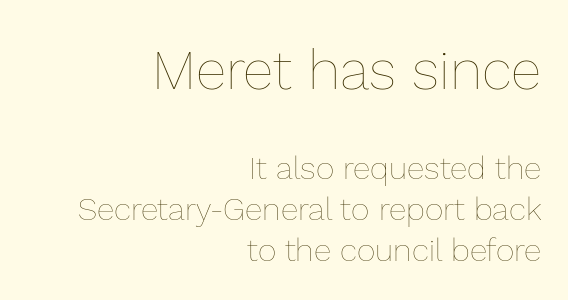
{"italic": "no", "bold": "no", "weight": "thin", "width": "normal", "x_height": "medium", "monospaced": "no", "underline": "no", "align": "right", "line_spacing": "normal", "line_spacing_ratio": 1.28, "letter_spacing": "normal", "letter_spacing_em": 0.0, "larger_block": "first", "size_ratio": 1.75, "glyph_px": 56}
